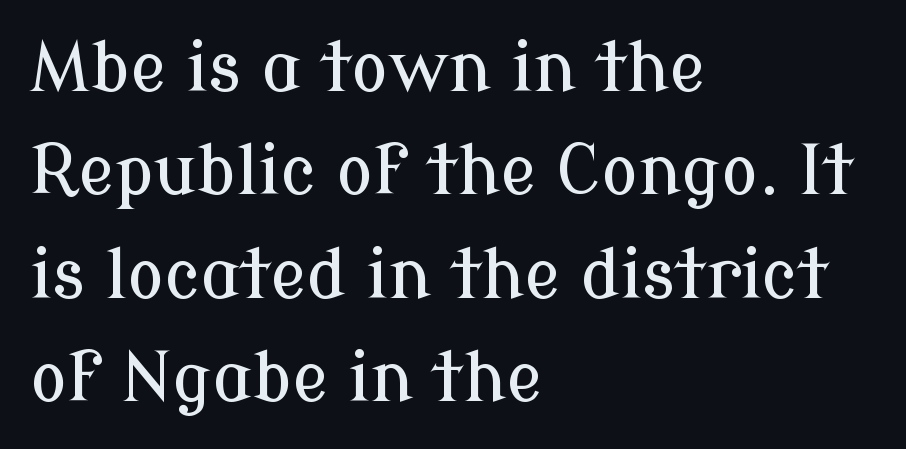
The image shows 68 px serif type, upright; set left-aligned, normal line spacing (1.52x), normal letter spacing, not underlined; low stroke contrast and a medium x-height.
